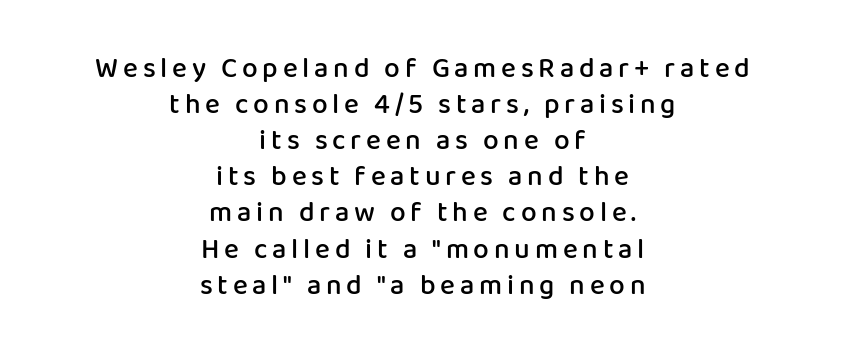
{"serif": "no", "italic": "no", "bold": "semi", "weight": "semibold", "width": "normal", "stroke_contrast": "low", "x_height": "medium", "monospaced": "no", "underline": "no", "align": "center", "line_spacing": "normal", "line_spacing_ratio": 1.29, "glyph_px": 28}
